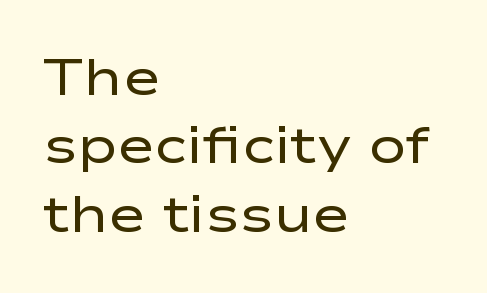
The horizontal fit of the characters is conventional and even. No extra ink here — the face is not bold. Unlike a traditional serif, this face leaves its strokes unadorned. This block has exactly the height ordinary leading produces. Note the varied advance widths — an 'i' is clearly narrower than an 'm'. Each line starts at the same left margin while the right side varies.
